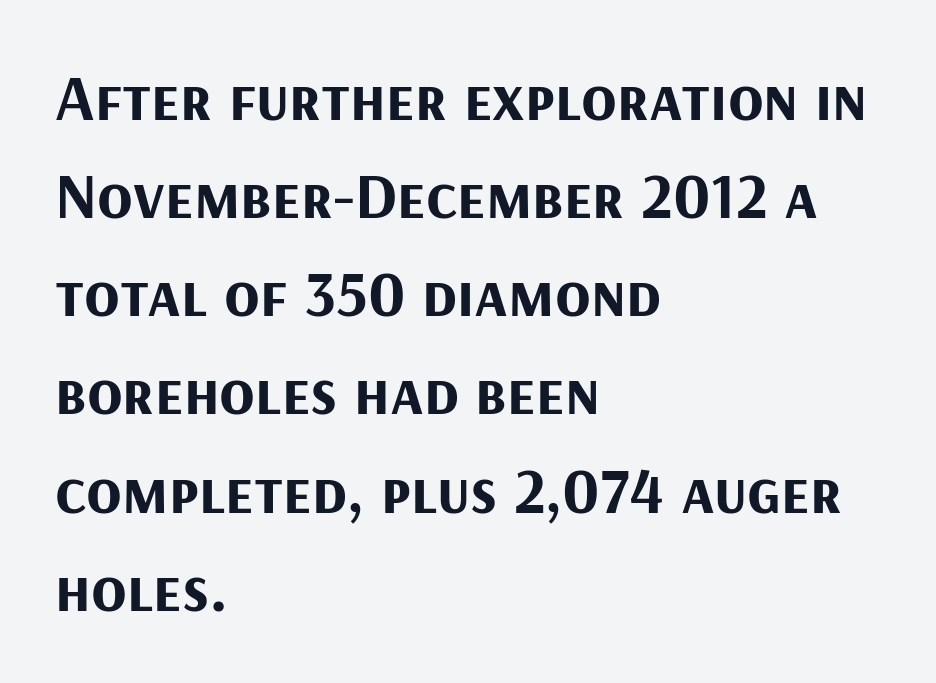
{"serif": "no", "italic": "no", "bold": "yes", "weight": "bold", "width": "normal", "stroke_contrast": "medium", "x_height": "medium", "monospaced": "no", "underline": "no", "align": "left", "line_spacing": "normal", "line_spacing_ratio": 1.51, "letter_spacing": "normal", "letter_spacing_em": 0.0, "glyph_px": 65}
